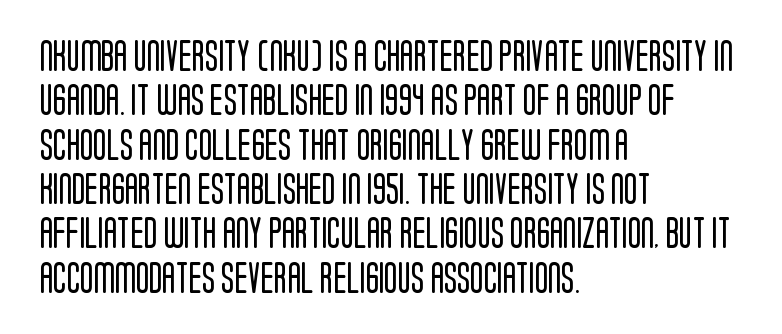
Q: Is the text bold? A: No.
Q: Is the text italic (slanted)? A: No, it is upright.
Q: Is the typeface a serif or a sans-serif typeface? A: Sans-serif.
Q: Is the text underlined? A: No.
Q: How is the paragraph aligned? A: Left-aligned.
Q: Is the spacing between letters normal or unusually wide? A: Normal.
Q: Is the spacing between lines tight, normal or loose? A: Normal.
Q: Width (condensed, normal, or wide)? A: Condensed.
Q: Stroke contrast? A: Low.
Q: x-height? A: Large.
Q: Monospaced? A: No.
